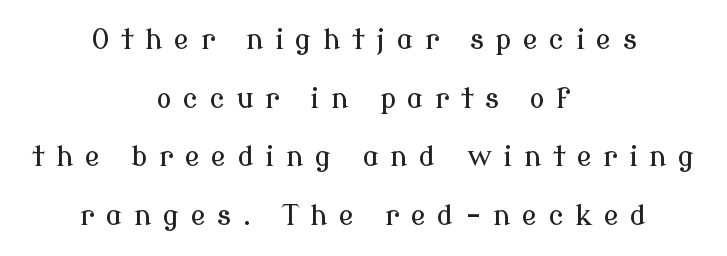
Centered paragraph, ragged on both sides. Observe the serifs anchoring each vertical stroke in this sample. The horizontal fit of the characters is loose and conspicuously gappy. Type without underlining. Honestly, the rows look like they've been pulled way apart.
